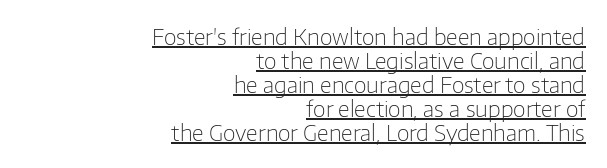
In CSS terms this would be text-align: right. Do the letters lean? They stand straight. Stroke thickness stays within the range of a standard reading face or lighter. Underline: present. What stands out about the letter spacing? Nothing — it is the standard amount.
